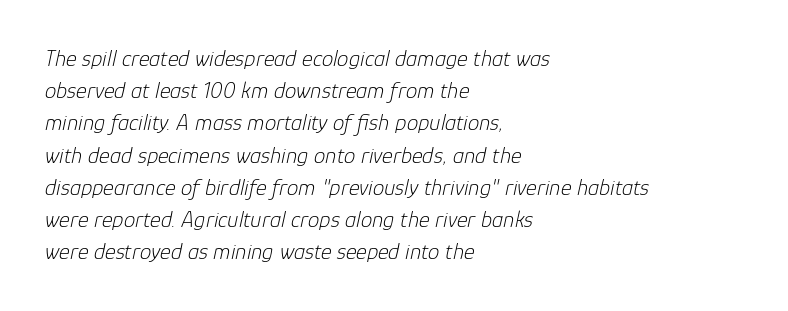
{"italic": "yes", "lean": "right", "slant_degrees": 12, "bold": "no", "underline": "no", "align": "left", "line_spacing": "normal", "line_spacing_ratio": 1.4, "letter_spacing": "normal", "letter_spacing_em": 0.0, "glyph_px": 23}
